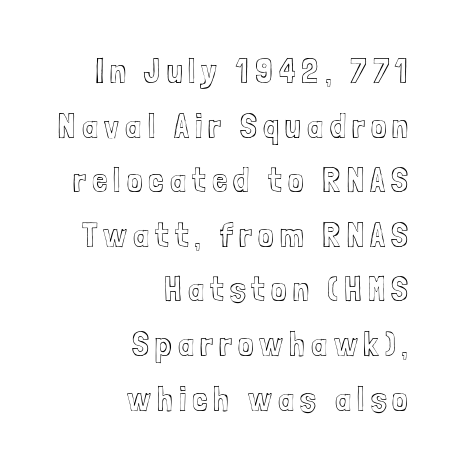
The image shows 35 px condensed type, upright; set right-aligned, normal line spacing (1.56x), not underlined; a medium x-height.
